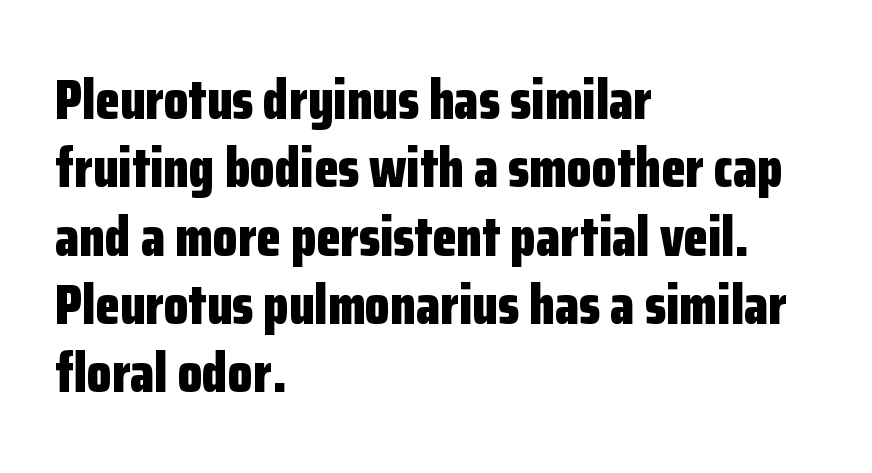
Q: Is the text bold? A: Yes.
Q: Is the text italic (slanted)? A: No, it is upright.
Q: Is the typeface a serif or a sans-serif typeface? A: Sans-serif.
Q: Is the text underlined? A: No.
Q: How is the paragraph aligned? A: Left-aligned.
Q: Is the spacing between letters normal or unusually wide? A: Normal.
Q: Width (condensed, normal, or wide)? A: Condensed.
Q: Stroke contrast? A: Low.
Q: x-height? A: Medium.
Q: Monospaced? A: No.
